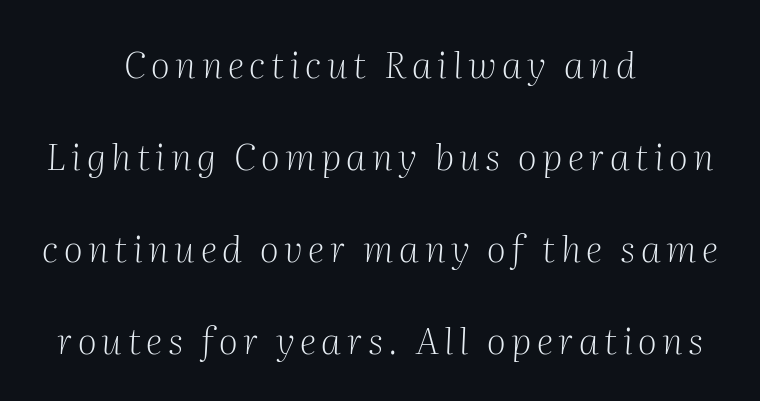
The image shows 37 px light serif type, italic (leaning right); set centered, loose line spacing (2.49x), not underlined; medium stroke contrast and a medium x-height.
